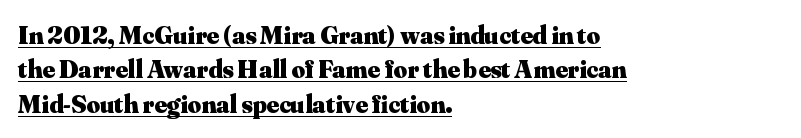
Line beginnings align vertically; line endings do not. The line-height multiplier appears to be the usual default. Characters remain perfectly vertical along every line. The passage shown has conventional tracking throughout.
